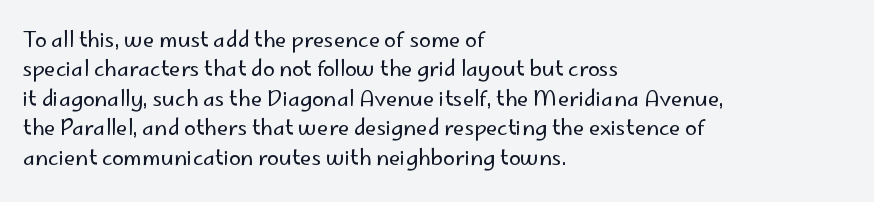
{"italic": "no", "bold": "no", "underline": "no", "align": "left", "line_spacing": "normal", "line_spacing_ratio": 1.4, "letter_spacing": "normal", "letter_spacing_em": 0.0, "glyph_px": 21}
